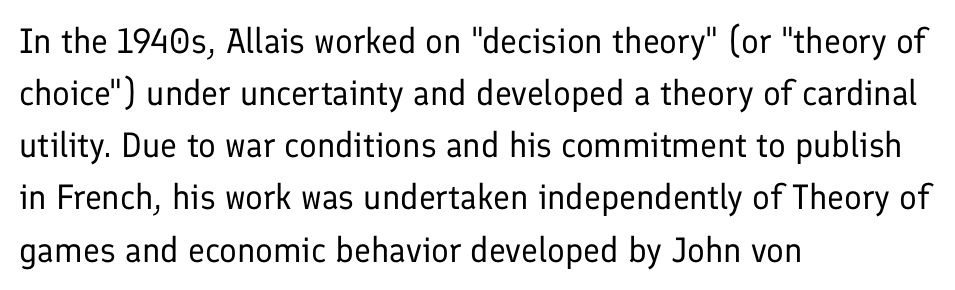
The image shows 35 px regular-weight sans-serif type, upright; set left-aligned, normal line spacing (1.49x), normal letter spacing, not underlined; low stroke contrast and a medium x-height.
